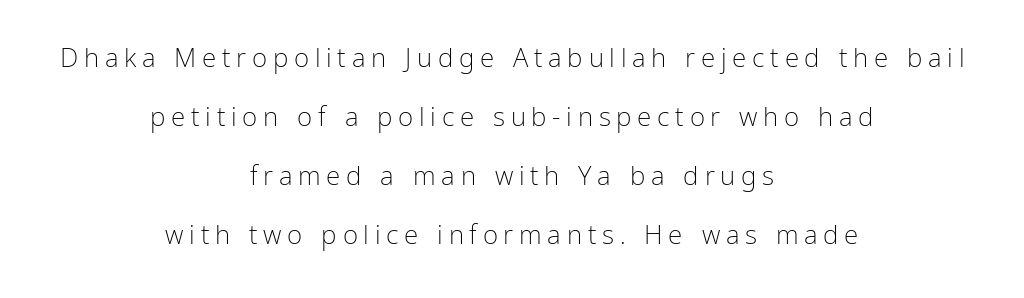
These lines were composed using upright roman letters. The face used here is rendered with a markedly widened letterfit. Does the copy run flush right? No — it is centered line by line. The passage shown stacks its lines with a broad gap. Summary of weight: not heavy and not bold. The baseline area is clear.
